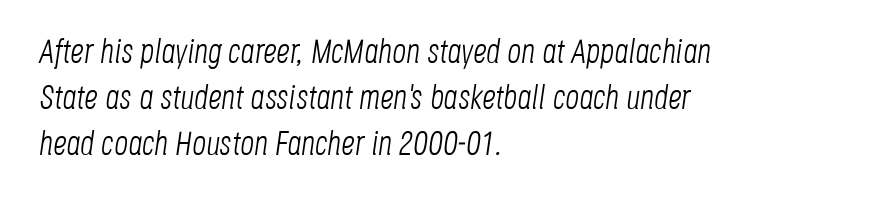
Compared with typical body copy, the letter spacing here is the same. The space beneath each line is pristine and unruled. In terms of leading, this rendering sits right in the middle. This is not heavy type; no bold has been used. The compositor pushed each line to the left boundary. Would a proofreader flag this as italicized? Yes.
